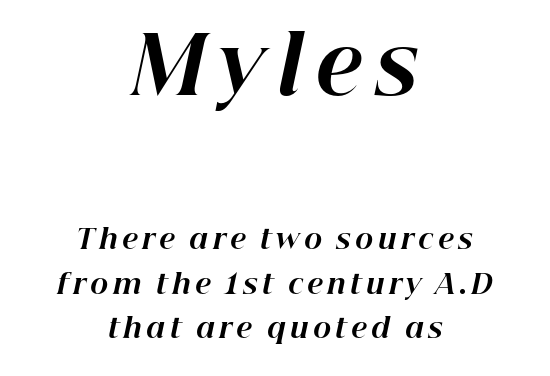
Q: Is the text bold? A: Yes.
Q: Is the text italic (slanted)? A: Yes, it leans right by about 12 degrees.
Q: Is the text underlined? A: No.
Q: How is the paragraph aligned? A: Centered.
Q: Is the spacing between lines tight, normal or loose? A: Normal.
Q: Which block of text is set in a larger size, the first (top) or the second (bottom)? A: The first (top) one.
Q: Width (condensed, normal, or wide)? A: Normal.
Q: Stroke contrast? A: High.
Q: x-height? A: Medium.
Q: Monospaced? A: No.
